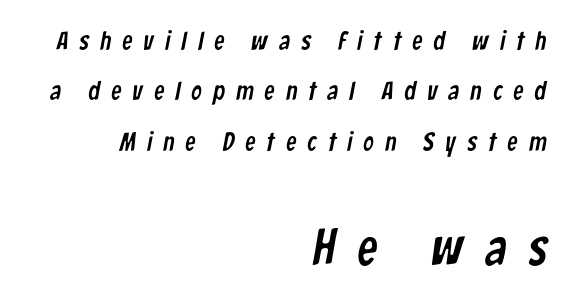
Does the type have serifs? No, each stem ends abruptly. You could not count columns in this text — the font is proportionally spaced. This rendering widens character spacing well past its baseline value. The rendering enlarges the type as you move from the upper chunk to the lower. Line ends are locked; line starts wander. Summary of vertical rhythm: relaxed, with wide interline spacing.
